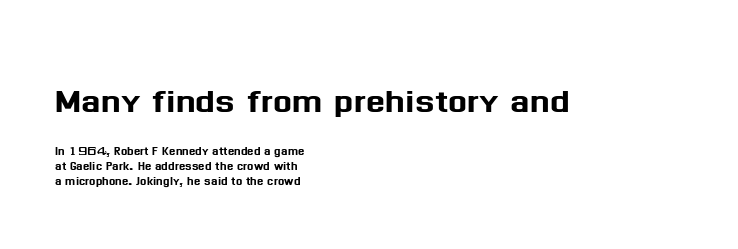
Q: Is the text italic (slanted)? A: No, it is upright.
Q: Is the typeface a serif or a sans-serif typeface? A: Sans-serif.
Q: Is the text underlined? A: No.
Q: How is the paragraph aligned? A: Left-aligned.
Q: Is the spacing between letters normal or unusually wide? A: Normal.
Q: Is the spacing between lines tight, normal or loose? A: Tight.
Q: Which block of text is set in a larger size, the first (top) or the second (bottom)? A: The first (top) one.
Q: Width (condensed, normal, or wide)? A: Normal.
Q: Stroke contrast? A: Medium.
Q: x-height? A: Medium.
Q: Monospaced? A: No.
